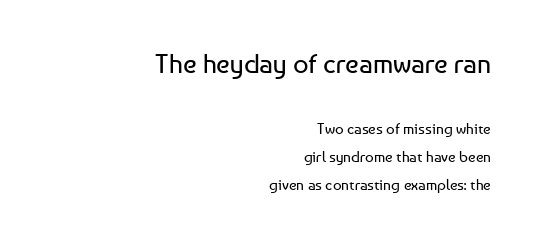
Q: Is the text bold? A: No.
Q: Is the text italic (slanted)? A: No, it is upright.
Q: Is the text underlined? A: No.
Q: How is the paragraph aligned? A: Right-aligned.
Q: Is the spacing between letters normal or unusually wide? A: Normal.
Q: Which block of text is set in a larger size, the first (top) or the second (bottom)? A: The first (top) one.
